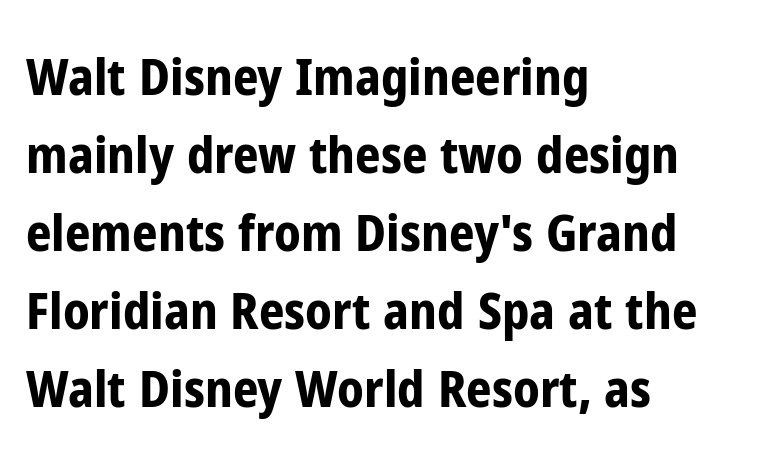
A classic flush-left, rag-right setting is used for this passage. Summary of weight: heavy, a full bold. Glyph-to-glyph distance matches everyday printed text. The line-height multiplier appears to be the usual default.
